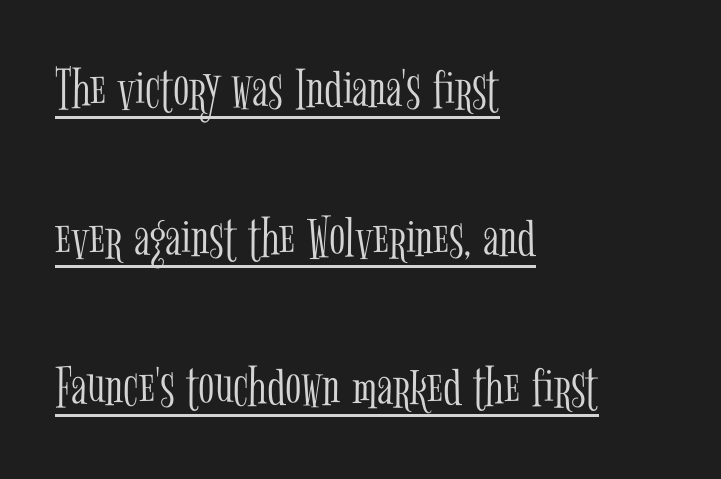
The image shows 60 px light, condensed serif type, upright; set left-aligned, loose line spacing (2.48x), normal letter spacing, underlined; low stroke contrast and a medium x-height.
